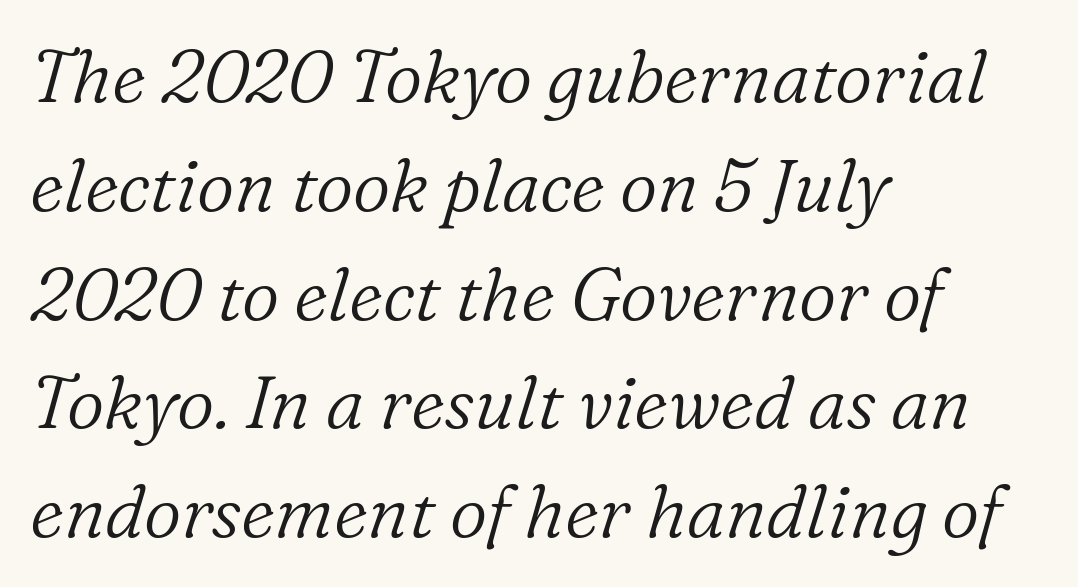
{"serif": "yes", "italic": "yes", "lean": "right", "slant_degrees": 16, "bold": "no", "weight": "light", "width": "normal", "stroke_contrast": "low", "x_height": "medium", "monospaced": "no", "underline": "no", "align": "left", "line_spacing": "normal", "line_spacing_ratio": 1.49, "letter_spacing": "normal", "letter_spacing_em": 0.0, "glyph_px": 73}
